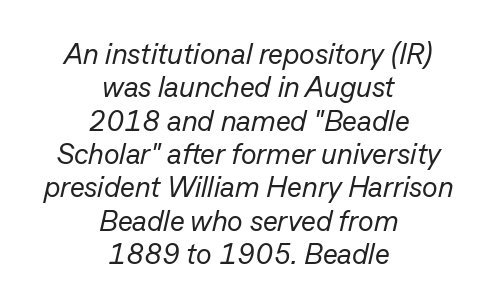
The face looks like a standard text weight, possibly lighter. Characters follow at the spacing the type designer built in. Character widths vary here, with narrow letters taking less room than wide ones. You could barely slide anything between these rows.
